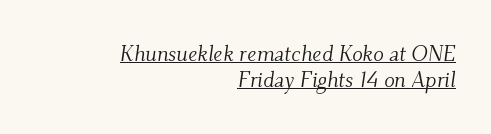
The characters are drawn with everyday or finer stroke widths. Glance below the letters and you will spot a drawn line. Compared with ordinary roman type, these characters are visibly tilted. Reading down the block, your eye finds every line finishing at a fixed right position. In terms of letterspacing, this is plain default setting.
